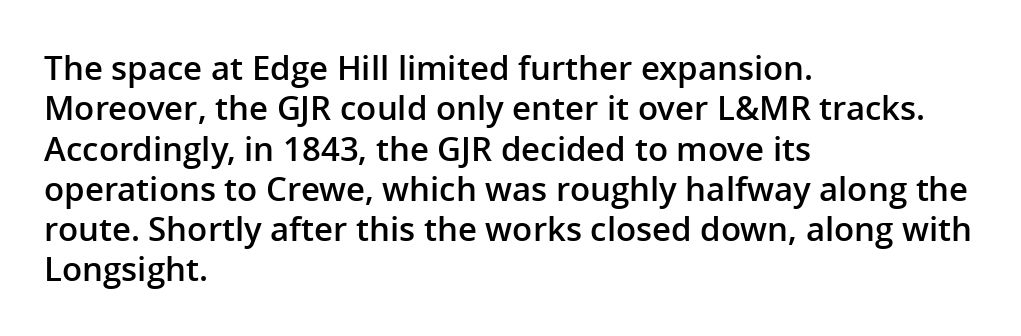
The image shows 33 px semibold sans-serif type, upright; set left-aligned, line spacing 1.22x, normal letter spacing, not underlined; low stroke contrast and a medium x-height.
